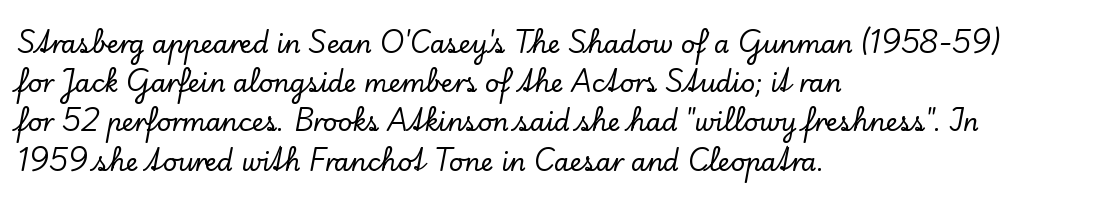
Q: Is the text italic (slanted)? A: Yes.
Q: Is the text underlined? A: No.
Q: How is the paragraph aligned? A: Left-aligned.
Q: Is the spacing between letters normal or unusually wide? A: Normal.
Q: Is the spacing between lines tight, normal or loose? A: Normal.
